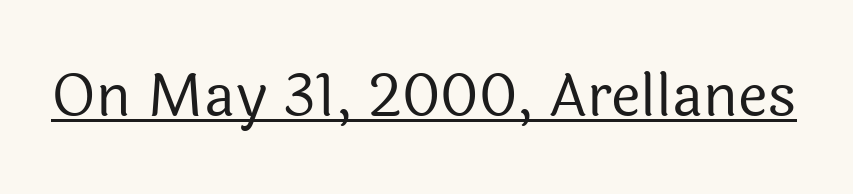
Q: Is the text bold? A: No.
Q: Is the text italic (slanted)? A: No, it is upright.
Q: Is the typeface a serif or a sans-serif typeface? A: Sans-serif.
Q: Is the text underlined? A: Yes.
Q: Is the spacing between letters normal or unusually wide? A: Normal.
Q: Width (condensed, normal, or wide)? A: Normal.
Q: x-height? A: Medium.
Q: Monospaced? A: No.
